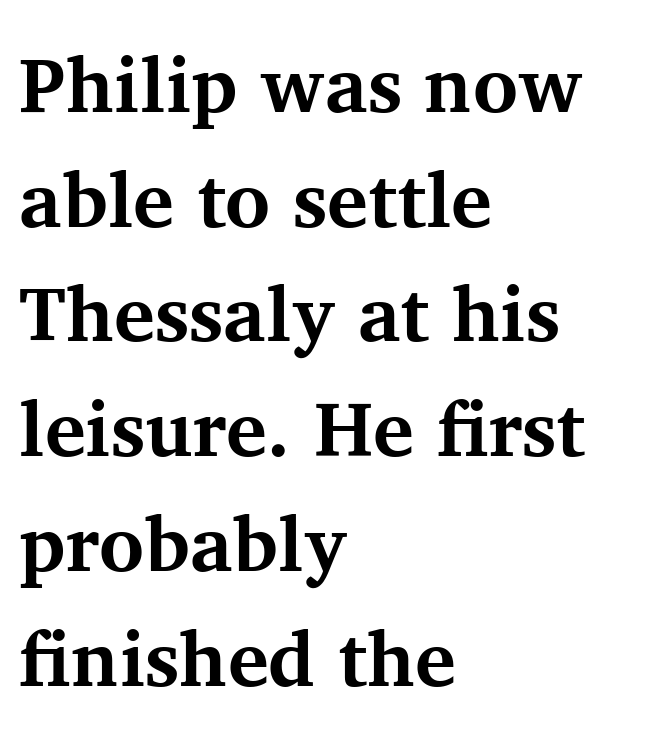
The image shows 77 px bold serif type, upright; set left-aligned, normal line spacing (1.49x), normal letter spacing, not underlined; medium stroke contrast and a medium x-height.
